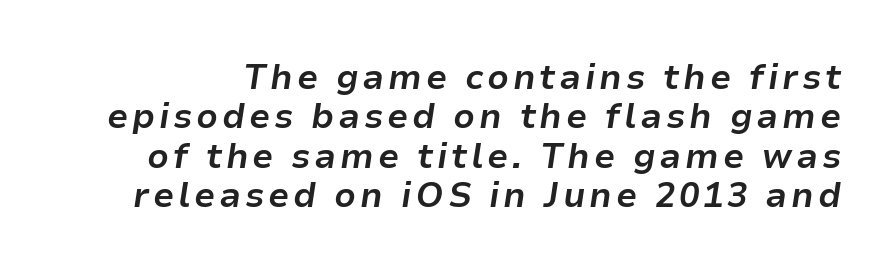
The passage shown is typed in a proportional face where columns would drift. The glyphs are unaccompanied by any horizontal stroke below them. Italic? Definitely — the glyphs are oblique. What weight is shown? A full bold with thick strokes.
